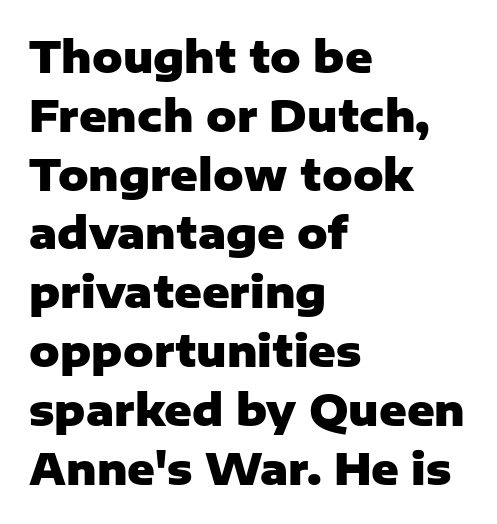
The image shows 42 px heavy sans-serif type, upright; set left-aligned, normal line spacing (1.4x), normal letter spacing, not underlined; low stroke contrast and a medium x-height.
